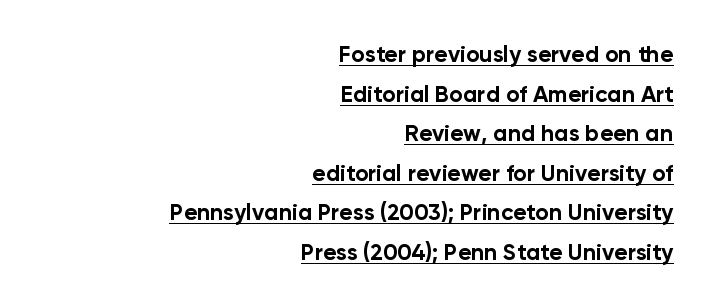
A typographer would call this underscored text. The gaps between neighbouring characters are ordinary and unremarkable. Ascenders rise straight up at ninety degrees. A student would call this right alignment; a typographer would say flush right, rag left. These words are printed bold, with thick strokes throughout.
